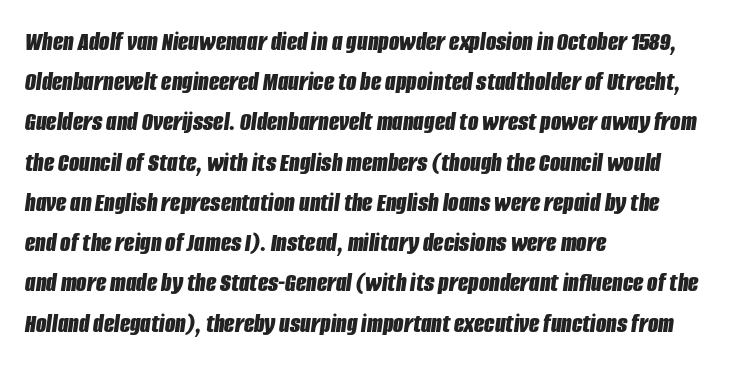
{"italic": "yes", "lean": "right", "slant_degrees": 8, "bold": "yes", "underline": "no", "align": "left", "line_spacing": "normal", "line_spacing_ratio": 1.49, "letter_spacing": "normal", "letter_spacing_em": 0.0, "glyph_px": 27}
